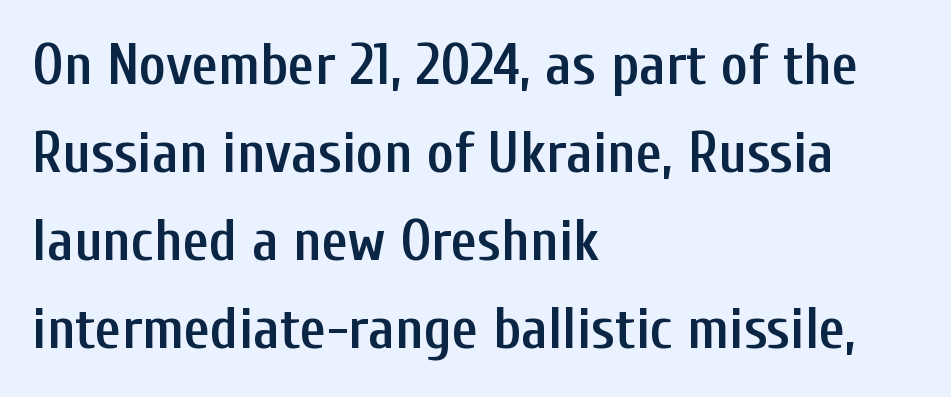
The image shows 58 px semibold, condensed sans-serif type, upright; set left-aligned, normal line spacing (1.52x), normal letter spacing, not underlined; low stroke contrast and a medium x-height.
